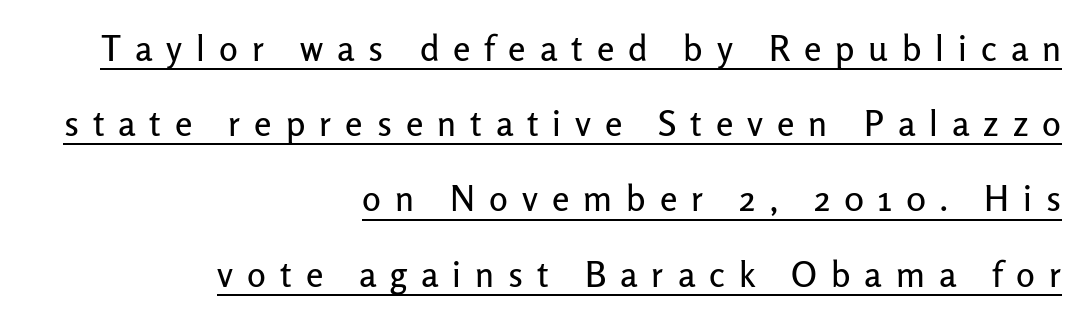
The image shows 35 px sans-serif type, upright; set right-aligned, loose line spacing (2.15x), unusually wide letter spacing (+0.4 em), underlined; low stroke contrast and a medium x-height.
